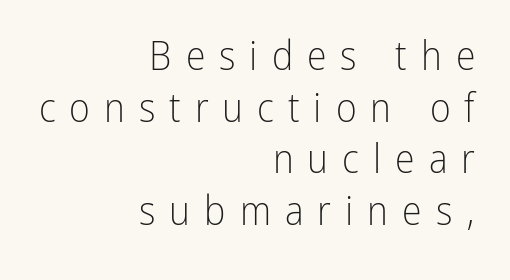
The image shows 40 px light, condensed sans-serif type, upright; set right-aligned, normal line spacing (1.29x), unusually wide letter spacing (+0.35 em), not underlined; low stroke contrast and a medium x-height.
